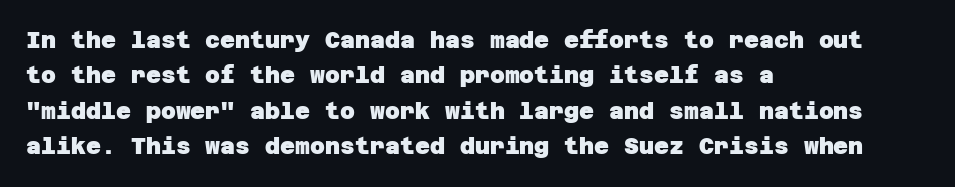
Short note: letters normally spaced. The passage shown is not underscored anywhere. You'd pick this weight for a headline — it's a proper bold. Regular leading.
